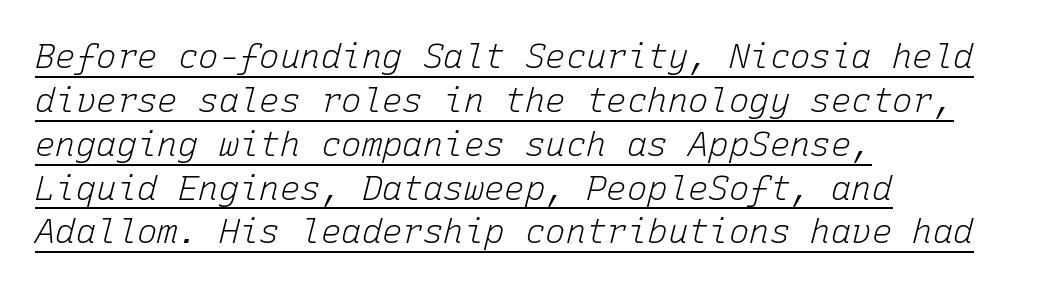
The image shows 34 px light type, italic (leaning right), monospaced; set left-aligned, normal line spacing (1.29x), normal letter spacing, underlined; low stroke contrast and a medium x-height.
